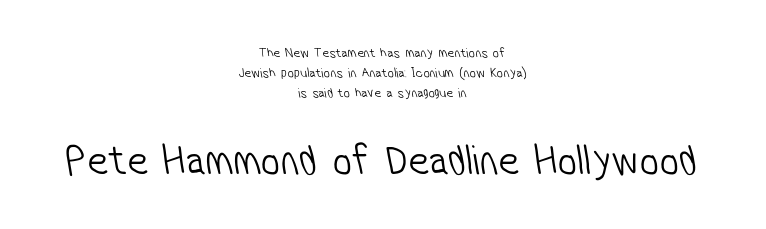
Q: Is the text bold? A: No.
Q: Is the typeface a serif or a sans-serif typeface? A: Sans-serif.
Q: Is the text underlined? A: No.
Q: How is the paragraph aligned? A: Centered.
Q: Is the spacing between letters normal or unusually wide? A: Normal.
Q: Is the spacing between lines tight, normal or loose? A: Normal.
Q: Which block of text is set in a larger size, the first (top) or the second (bottom)? A: The second (bottom) one.
Q: Width (condensed, normal, or wide)? A: Condensed.
Q: Stroke contrast? A: Low.
Q: x-height? A: Medium.
Q: Monospaced? A: No.
